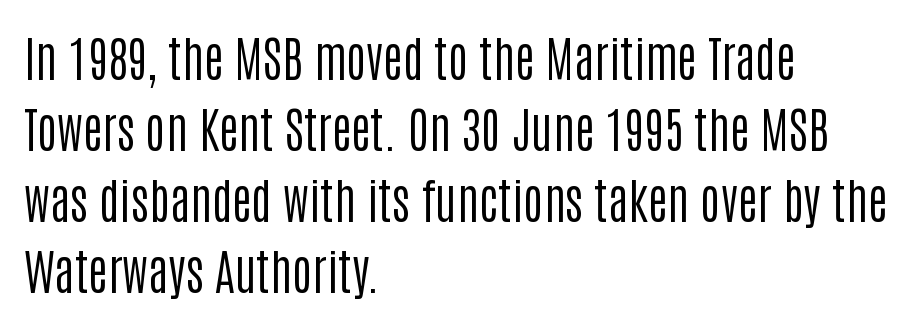
The image shows 48 px regular-weight, condensed sans-serif type, upright; set left-aligned, normal line spacing (1.48x), normal letter spacing, not underlined; low stroke contrast and a large x-height.
